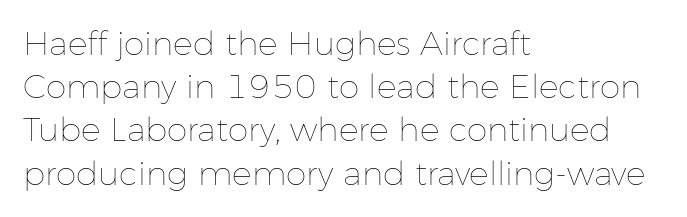
The specimen reads as upright at a glance. The rendering anchors every line to the left-hand side. The characters are drawn with everyday or finer stroke widths. Compared with typical paragraphs, the rows here are spaced about the same.
